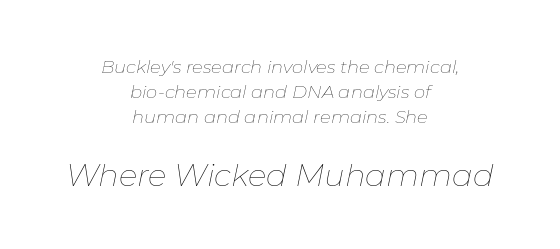
Horizontal bands of white between lines are of average thickness. The strokes carry an ordinary text weight at most. Note the varied advance widths — an 'i' is clearly narrower than an 'm'. Is the letter spacing exaggerated? No — it looks like the ordinary default. The area under the type is left untouched. Rendered with sloped, italic letterforms.
